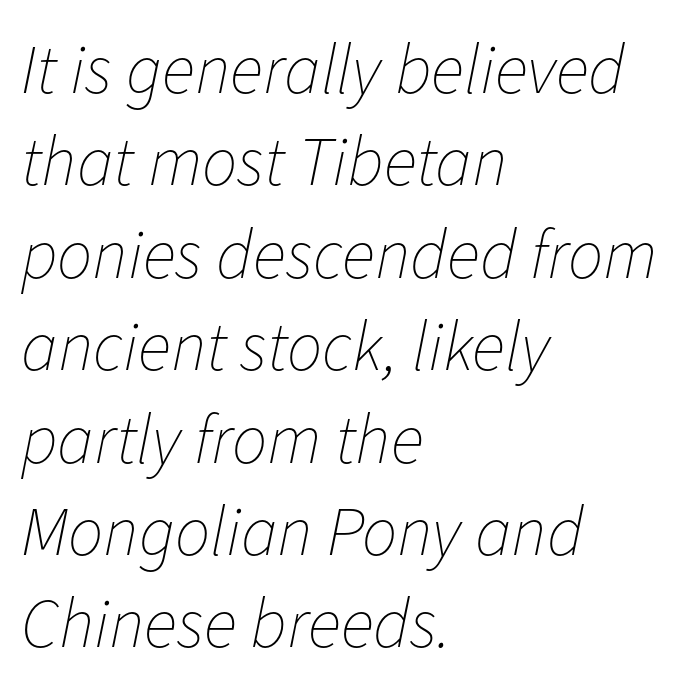
Q: Is the text bold? A: No.
Q: Is the text italic (slanted)? A: Yes, it leans right by about 11 degrees.
Q: Is the text underlined? A: No.
Q: How is the paragraph aligned? A: Left-aligned.
Q: Is the spacing between letters normal or unusually wide? A: Normal.
Q: Is the spacing between lines tight, normal or loose? A: Normal.
Q: Width (condensed, normal, or wide)? A: Normal.
Q: Stroke contrast? A: Low.
Q: x-height? A: Medium.
Q: Monospaced? A: No.
